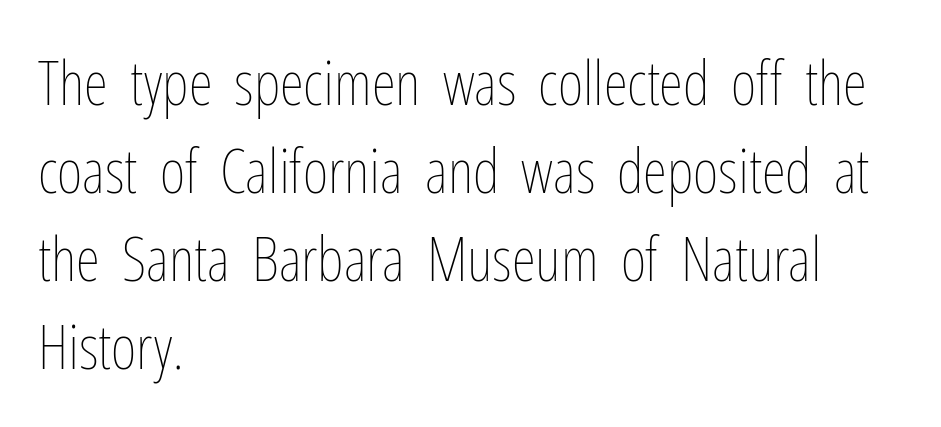
The typesetting does not lean heavy: it is not bold. Is the letter spacing exaggerated? No — it looks like the ordinary default. Only glyphs here, with clear space below each row. The compositor pushed each line to the left boundary. Honestly, the row spacing looks completely unremarkable. This sample uses an upright cut, with every glyph sitting square on the baseline.
